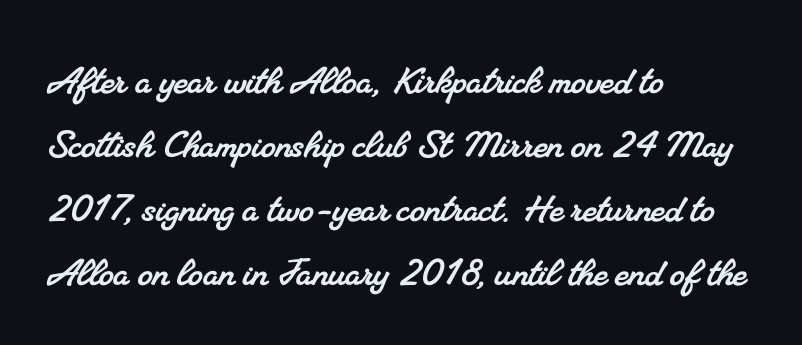
Q: Is the typeface a serif or a sans-serif typeface? A: Serif.
Q: Is the text underlined? A: No.
Q: How is the paragraph aligned? A: Left-aligned.
Q: Is the spacing between letters normal or unusually wide? A: Normal.
Q: Is the spacing between lines tight, normal or loose? A: Normal.
Q: Width (condensed, normal, or wide)? A: Normal.
Q: Stroke contrast? A: Medium.
Q: x-height? A: Small.
Q: Monospaced? A: No.
